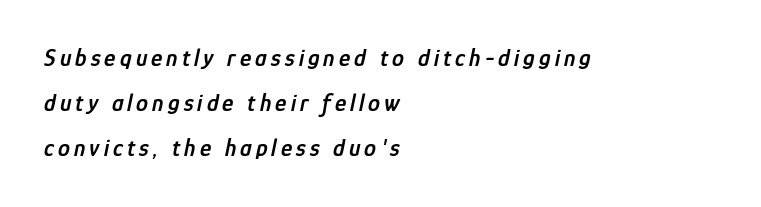
The image shows 24 px text type, italic (leaning right); set left-aligned, line spacing 1.88x, not underlined.
